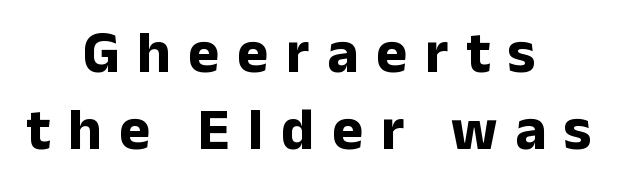
The image shows 59 px bold sans-serif type, upright; set centered, normal line spacing (1.31x), unusually wide letter spacing (+0.3 em), not underlined; low stroke contrast and a medium x-height.
